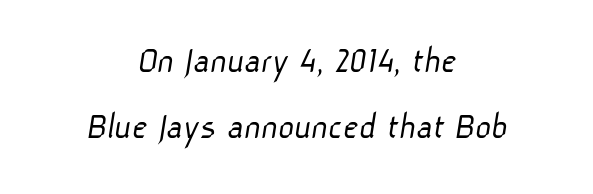
The image shows 39 px light sans-serif type; set centered, normal line spacing (1.69x), normal letter spacing, not underlined; low stroke contrast and a medium x-height.
